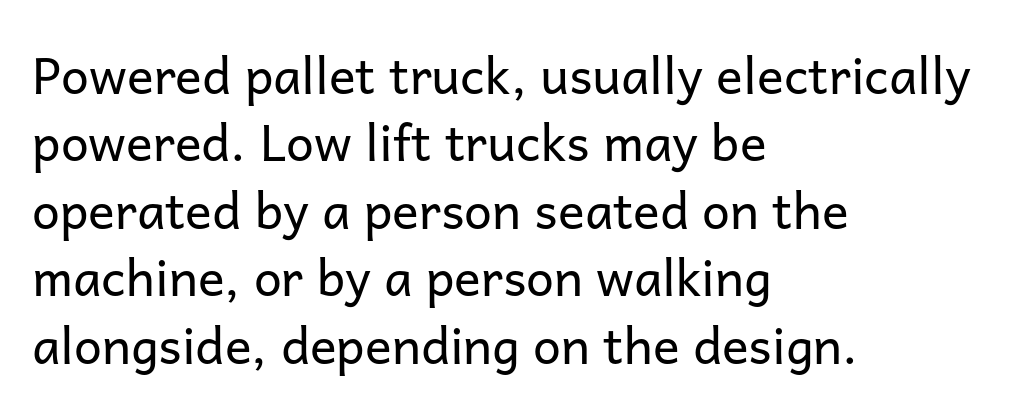
The image shows 50 px regular-weight sans-serif type, upright; set left-aligned, normal line spacing (1.35x), normal letter spacing, not underlined; low stroke contrast and a medium x-height.
